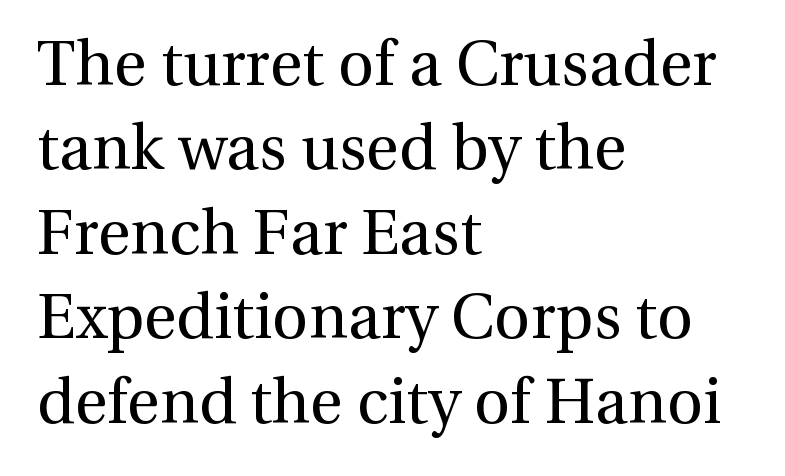
Is there any slant? The stems are plumb. Inter-character spacing is left at the font's built-in metrics. The ragged edge is on the right, which tells us the setting is flush left. This block has exactly the height ordinary leading produces.
